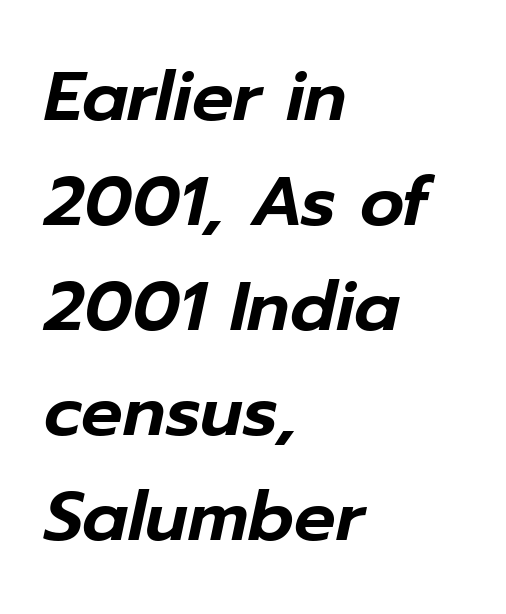
The image shows 69 px text type, italic (leaning right); set left-aligned, normal line spacing (1.52x), normal letter spacing, not underlined; low stroke contrast and a medium x-height.
